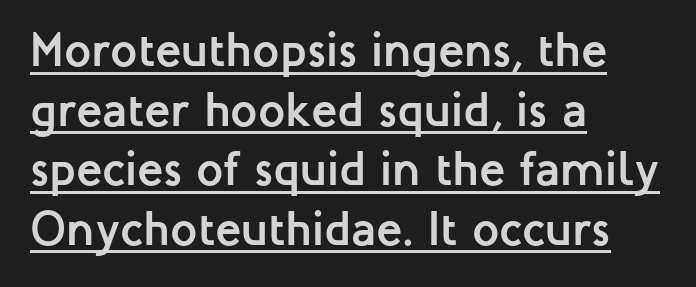
{"serif": "no", "italic": "no", "bold": "yes", "weight": "semibold", "width": "normal", "stroke_contrast": "low", "x_height": "medium", "monospaced": "no", "underline": "yes", "align": "left", "line_spacing_ratio": 1.24, "letter_spacing": "normal", "letter_spacing_em": 0.0, "glyph_px": 48}
